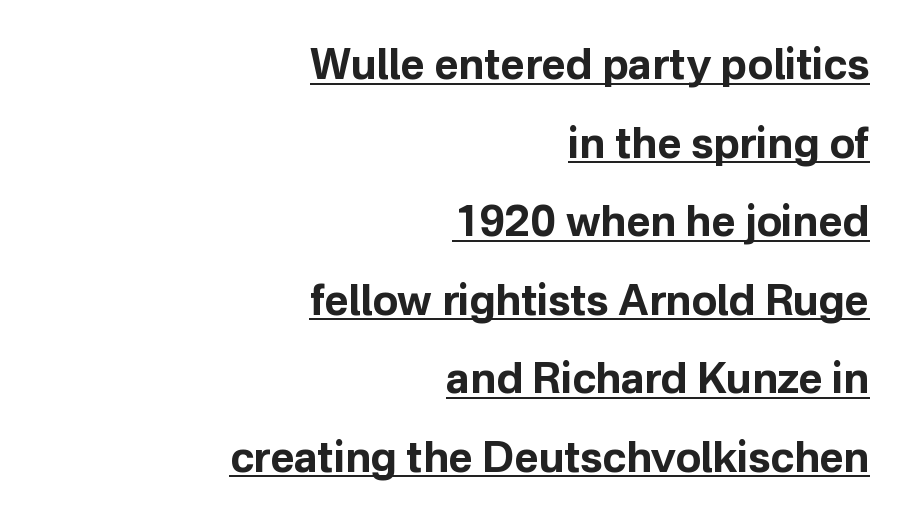
The characters display no serif detailing; their extremities are plain. Emphasis is given by a line drawn under the lettering. Typeset ragged left — the right edge is the straight one. Vertical strokes here are truly vertical.
